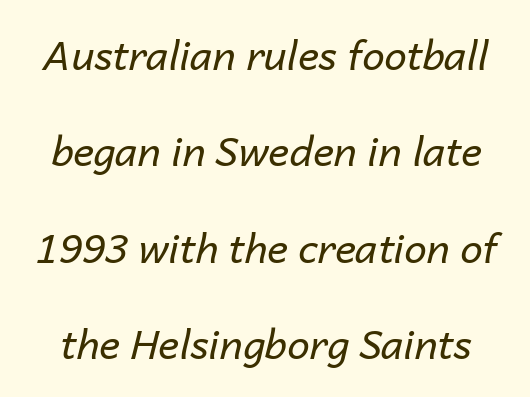
The passage shown is typed in a proportional face where columns would drift. Designer's note — italics engaged. Is the type heavy? It reads as light-to-regular instead. These lines keep a tight, regular rhythm from letter to letter. The line-height multiplier appears high, well above default.
